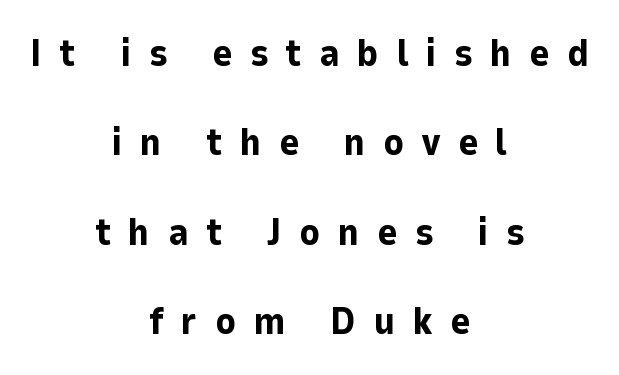
Q: Is the text bold? A: Yes.
Q: Is the text italic (slanted)? A: No, it is upright.
Q: Is the typeface a serif or a sans-serif typeface? A: Sans-serif.
Q: Is the text underlined? A: No.
Q: How is the paragraph aligned? A: Centered.
Q: Is the spacing between letters normal or unusually wide? A: Unusually wide.
Q: Is the spacing between lines tight, normal or loose? A: Loose.
Q: Width (condensed, normal, or wide)? A: Normal.
Q: Stroke contrast? A: Low.
Q: x-height? A: Medium.
Q: Monospaced? A: No.
